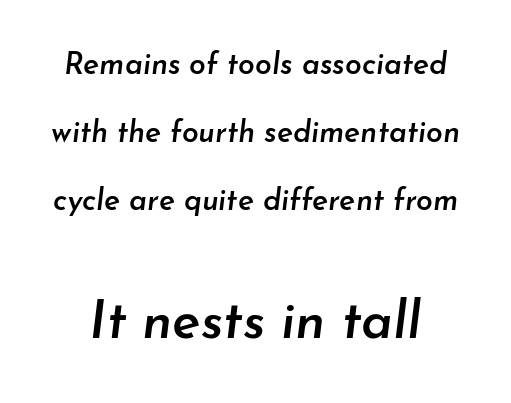
This sample uses an oblique cut, with every glyph tilted off the vertical. Spacing verdict: proportional, widths tailored to each character. Has an underline been added? It has not. Does the bottom block carry the larger type? Yes, it does.
